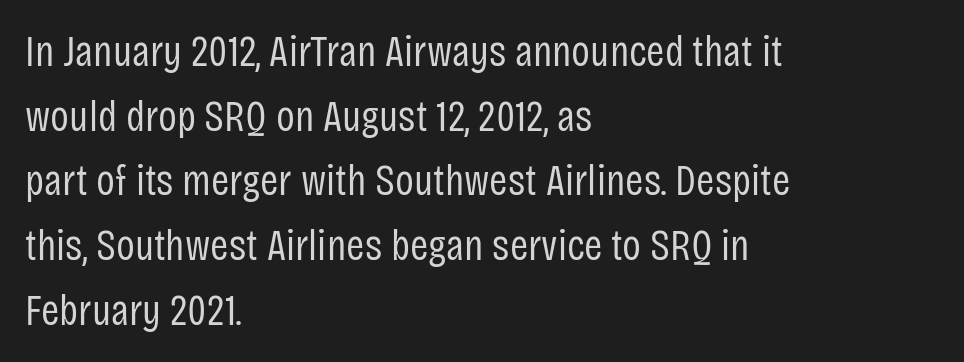
Q: Is the text bold? A: No.
Q: Is the text italic (slanted)? A: No, it is upright.
Q: Is the typeface a serif or a sans-serif typeface? A: Sans-serif.
Q: Is the text underlined? A: No.
Q: How is the paragraph aligned? A: Left-aligned.
Q: Is the spacing between letters normal or unusually wide? A: Normal.
Q: Is the spacing between lines tight, normal or loose? A: Normal.
Q: Width (condensed, normal, or wide)? A: Condensed.
Q: Stroke contrast? A: Low.
Q: x-height? A: Large.
Q: Monospaced? A: No.
